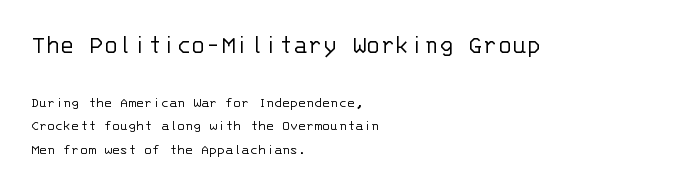
Q: Is the text bold? A: No.
Q: Is the text italic (slanted)? A: No, it is upright.
Q: Is the text underlined? A: No.
Q: How is the paragraph aligned? A: Left-aligned.
Q: Is the spacing between letters normal or unusually wide? A: Normal.
Q: Is the spacing between lines tight, normal or loose? A: Normal.
Q: Which block of text is set in a larger size, the first (top) or the second (bottom)? A: The first (top) one.
